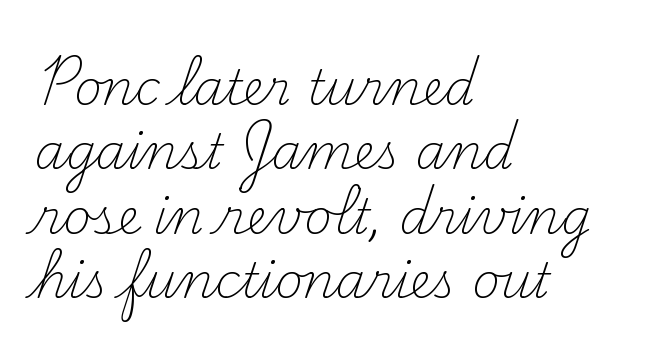
{"bold": "no", "weight": "light", "width": "normal", "stroke_contrast": "medium", "x_height": "small", "monospaced": "no", "underline": "no", "align": "left", "line_spacing": "normal", "line_spacing_ratio": 1.34, "letter_spacing": "normal", "letter_spacing_em": 0.0, "glyph_px": 48}
